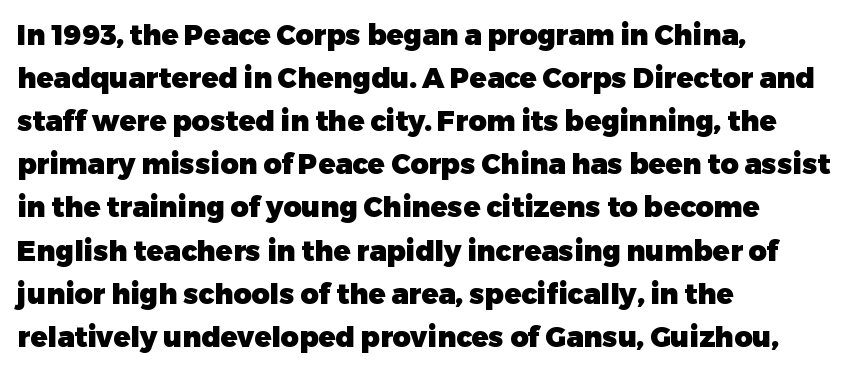
The ragged edge is on the right, which tells us the setting is flush left. Nobody touched the tracking dial on this one. Baseline-to-baseline distance is the conventional proportion of letter height. Serif or sans? Sans — the stroke terminals are bare.
